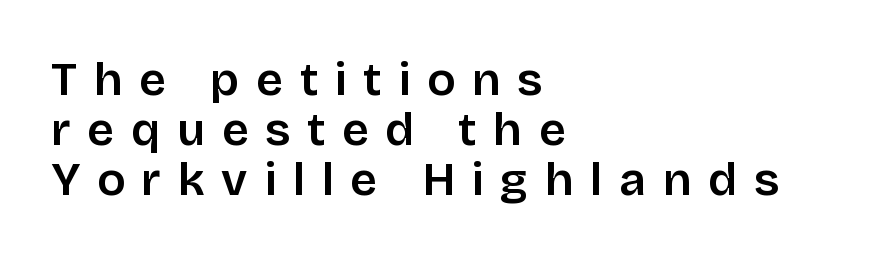
The image shows 47 px semibold sans-serif type, upright; set left-aligned, tight line spacing (1.06x), unusually wide letter spacing (+0.35 em), not underlined; low stroke contrast and a large x-height.
